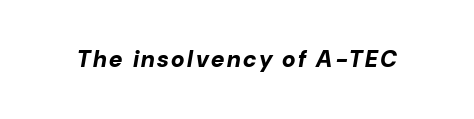
{"italic": "yes", "lean": "right", "slant_degrees": 10, "bold": "yes", "underline": "no", "glyph_px": 23}
